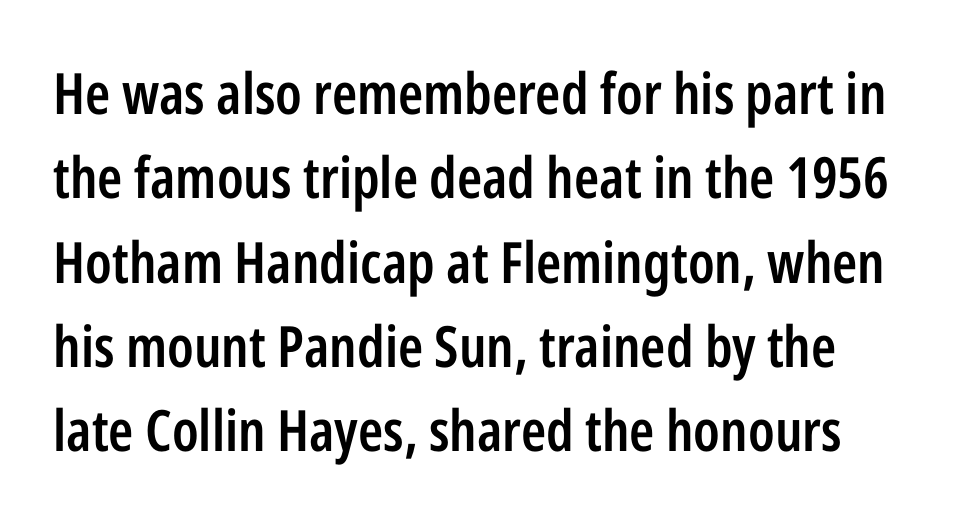
The image shows 57 px semibold, condensed sans-serif type, upright; set normal line spacing (1.48x), normal letter spacing, not underlined; low stroke contrast and a medium x-height.
